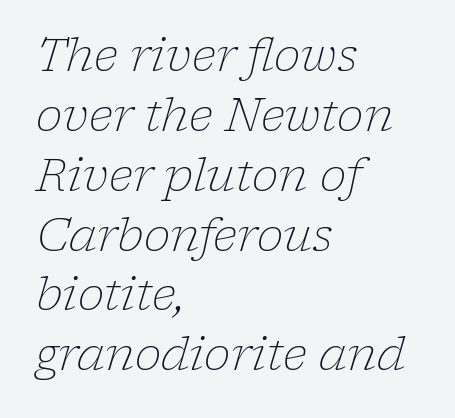
{"serif": "yes", "italic": "yes", "lean": "right", "slant_degrees": 17, "bold": "no", "weight": "light", "width": "normal", "stroke_contrast": "low", "x_height": "medium", "monospaced": "no", "underline": "no", "align": "left", "line_spacing": "normal", "line_spacing_ratio": 1.33, "letter_spacing": "normal", "letter_spacing_em": 0.0, "glyph_px": 45}
